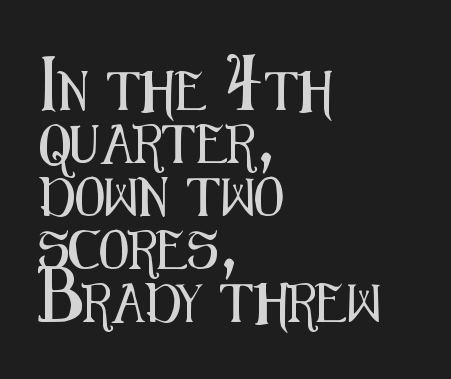
Descenders hang freely into open space. The type is set solid horizontally, with unmodified tracking. Each letter keeps its own natural width here, so spacing adapts to shape. Ordinary non-slanted type is in use.
